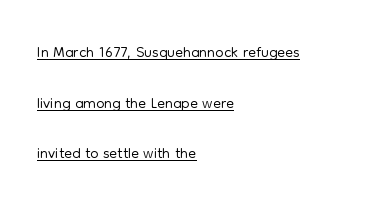
These lines stand farther apart than default settings would place them. Nope, not italic — everything's standing straight. Honestly, the letter spacing is just normal — you wouldn't notice it. Typeset ragged right — the left edge is the straight one.
